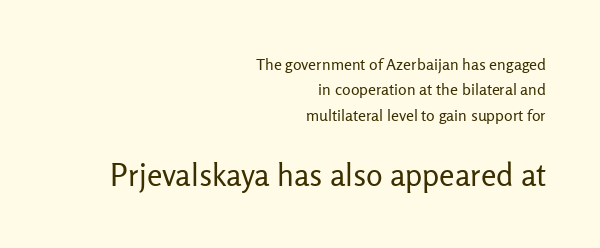
The image shows 31 px regular-weight sans-serif type, upright; set right-aligned, normal line spacing (1.58x), normal letter spacing, not underlined; the second (bottom) block is 1.94x larger; low stroke contrast and a medium x-height.
